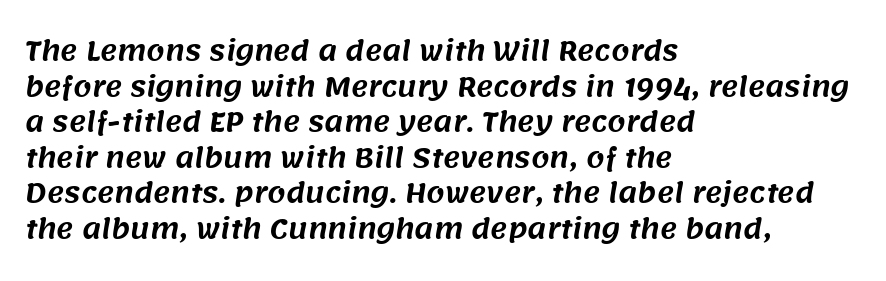
The image shows 26 px text type; set left-aligned, normal line spacing (1.37x), normal letter spacing, not underlined.
